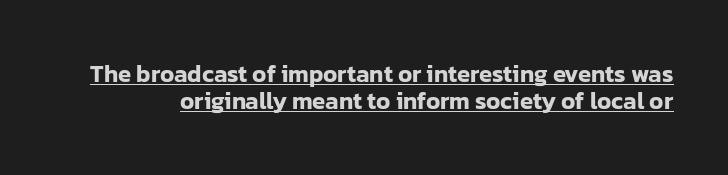
Q: Is the text italic (slanted)? A: No, it is upright.
Q: Is the text underlined? A: Yes.
Q: Is the spacing between letters normal or unusually wide? A: Normal.
Q: Is the spacing between lines tight, normal or loose? A: Tight.
